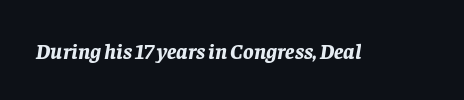
The passage shown is emphatically bold. Descenders are the only things crossing below the line. Between one letter and the next there's only the usual sliver of space. When letters slant like this, we call the style italic.
